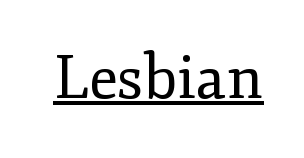
The image shows 60 px regular-weight serif type, upright; set normal letter spacing, underlined; low stroke contrast and a small x-height.
